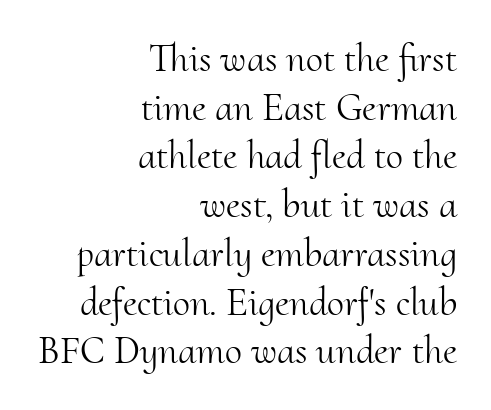
The image shows 39 px light serif type, upright; set right-aligned, normal line spacing (1.25x), normal letter spacing, not underlined; medium stroke contrast and a small x-height.
